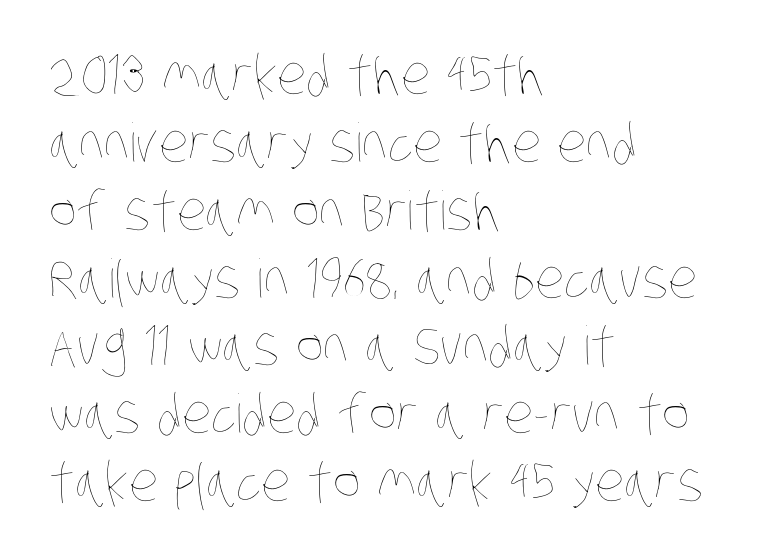
{"bold": "no", "weight": "thin", "width": "condensed", "stroke_contrast": "low", "x_height": "large", "monospaced": "no", "underline": "no", "align": "left", "line_spacing": "normal", "line_spacing_ratio": 1.28, "letter_spacing": "normal", "letter_spacing_em": 0.0, "glyph_px": 53}
